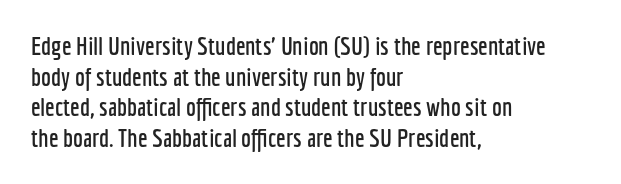
Which margin do the lines hug? The left one — the right edge is uneven. Bare-footed words on every line. Here the glyphs are tracked normally, forming tight word shapes. Does the lettering tilt? It doesn't — this is upright.
